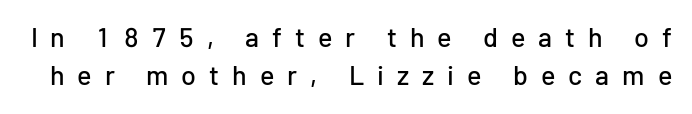
The image shows 27 px text type, upright; set normal line spacing (1.4x), unusually wide letter spacing (+0.48 em), not underlined.
